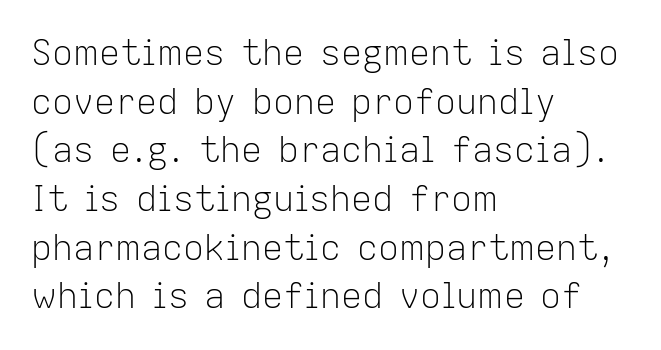
{"serif": "no", "italic": "no", "bold": "no", "weight": "light", "width": "normal", "stroke_contrast": "low", "x_height": "medium", "monospaced": "no", "underline": "no", "align": "left", "line_spacing": "normal", "line_spacing_ratio": 1.39, "letter_spacing": "normal", "letter_spacing_em": 0.0, "glyph_px": 35}
